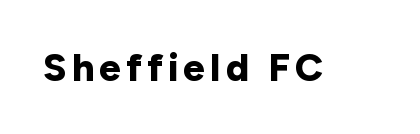
The image shows 39 px bold sans-serif type, upright; set not underlined; low stroke contrast and a medium x-height.
